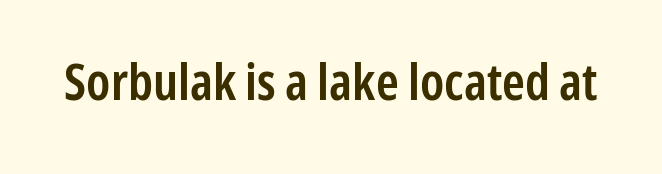
The passage shown is typed in a proportional face where columns would drift. This rendering employs a face without finishing strokes, i.e., a sans-serif. The specimen omits any rule beneath the text block's lines. A fair bit of extra ink — the face is semibold, not bold. No italicization has been applied; the sample stays upright. Students, note that the glyphs here touch the page at normal intervals.
